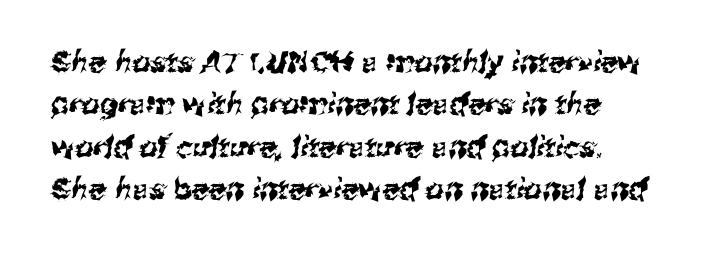
{"serif": "no", "width": "normal", "stroke_contrast": "medium", "x_height": "medium", "monospaced": "no", "underline": "no", "line_spacing": "normal", "line_spacing_ratio": 1.46, "letter_spacing": "normal", "letter_spacing_em": 0.0, "glyph_px": 29}
